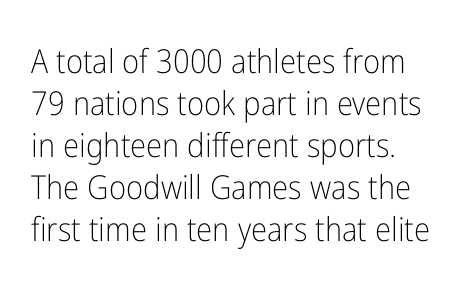
The image shows 33 px light, condensed sans-serif type, upright; set left-aligned, normal line spacing (1.27x), normal letter spacing, not underlined; low stroke contrast and a medium x-height.
